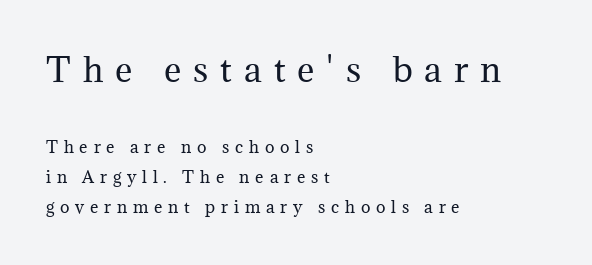
The image shows 33 px regular-weight serif type, upright; set left-aligned, line spacing 1.89x, unusually wide letter spacing (+0.36 em), not underlined; the first (top) block is 2.06x larger; medium stroke contrast and a medium x-height.
